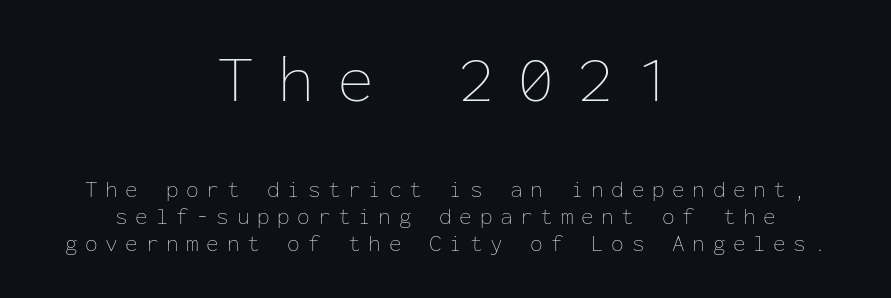
{"italic": "no", "bold": "no", "weight": "thin", "width": "normal", "stroke_contrast": "low", "x_height": "medium", "monospaced": "yes", "underline": "no", "align": "center", "line_spacing_ratio": 1.18, "letter_spacing": "wide", "letter_spacing_em": 0.33, "larger_block": "first", "size_ratio": 2.96, "glyph_px": 68}
